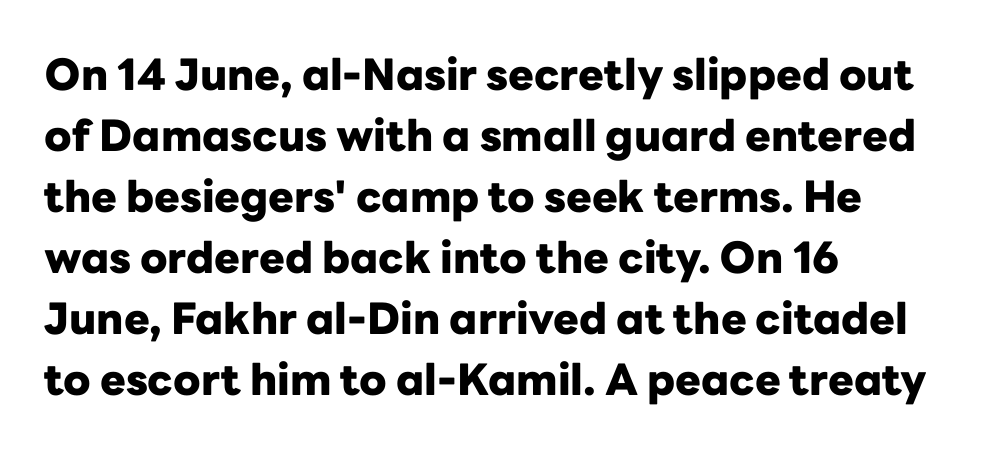
{"serif": "no", "italic": "no", "bold": "yes", "weight": "heavy", "width": "normal", "stroke_contrast": "low", "x_height": "medium", "monospaced": "no", "underline": "no", "align": "left", "line_spacing": "normal", "line_spacing_ratio": 1.42, "letter_spacing": "normal", "letter_spacing_em": 0.0, "glyph_px": 43}
